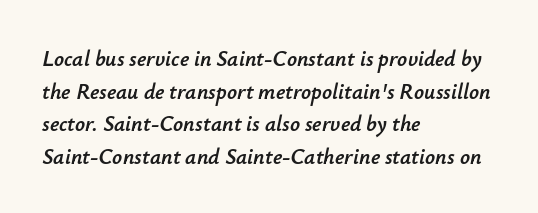
Q: Is the text italic (slanted)? A: Yes, it leans right by about 12 degrees.
Q: Is the text underlined? A: No.
Q: How is the paragraph aligned? A: Left-aligned.
Q: Is the spacing between letters normal or unusually wide? A: Normal.
Q: Is the spacing between lines tight, normal or loose? A: Normal.
